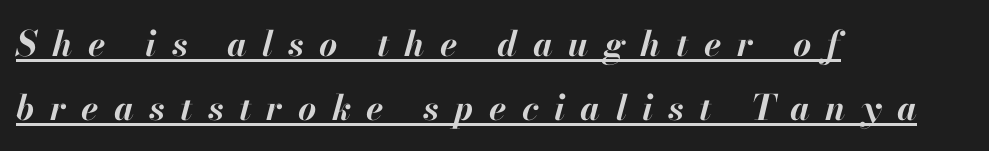
{"italic": "yes", "lean": "right", "slant_degrees": 13, "bold": "yes", "weight": "bold", "width": "normal", "stroke_contrast": "high", "x_height": "small", "monospaced": "no", "underline": "yes", "align": "left", "line_spacing_ratio": 1.84, "letter_spacing": "wide", "letter_spacing_em": 0.44, "glyph_px": 35}
